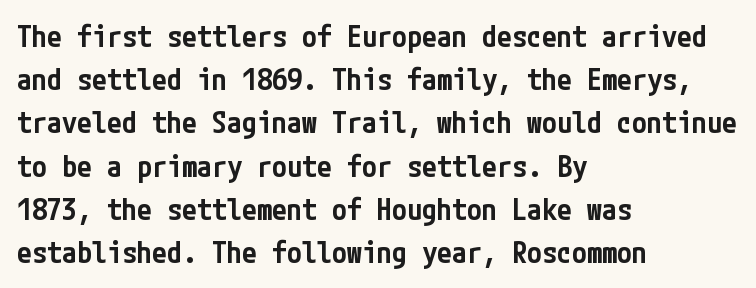
Q: Is the text bold? A: Semi-bold.
Q: Is the text italic (slanted)? A: No, it is upright.
Q: Is the typeface a serif or a sans-serif typeface? A: Sans-serif.
Q: Is the text underlined? A: No.
Q: How is the paragraph aligned? A: Left-aligned.
Q: Is the spacing between letters normal or unusually wide? A: Normal.
Q: Is the spacing between lines tight, normal or loose? A: Normal.
Q: Width (condensed, normal, or wide)? A: Condensed.
Q: Stroke contrast? A: Low.
Q: x-height? A: Medium.
